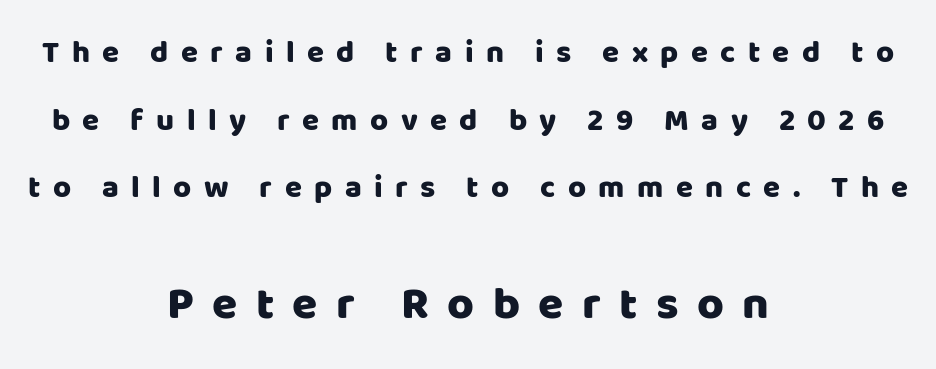
Q: Is the text italic (slanted)? A: No, it is upright.
Q: Is the typeface a serif or a sans-serif typeface? A: Sans-serif.
Q: Is the text underlined? A: No.
Q: How is the paragraph aligned? A: Centered.
Q: Is the spacing between letters normal or unusually wide? A: Unusually wide.
Q: Is the spacing between lines tight, normal or loose? A: Loose.
Q: Which block of text is set in a larger size, the first (top) or the second (bottom)? A: The second (bottom) one.
Q: Width (condensed, normal, or wide)? A: Normal.
Q: Stroke contrast? A: Low.
Q: x-height? A: Large.
Q: Monospaced? A: No.
